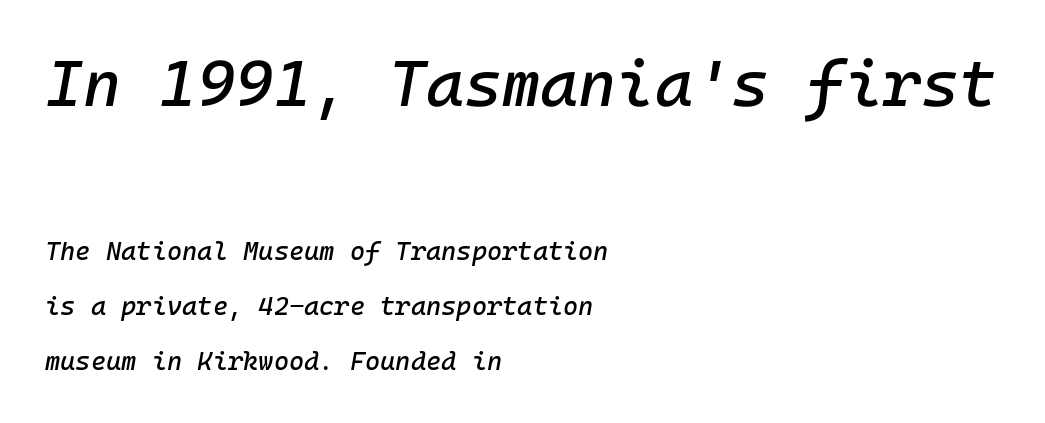
Top chunk: large. Bottom chunk: small. Every character sits at an angle, as italics do. Students, observe: this is what heavily led, spacious text looks like. These lines keep a tight, regular rhythm from letter to letter. Left-aligned paragraph, ragged on the right. Glance below the letters and you will spot only blank space.
